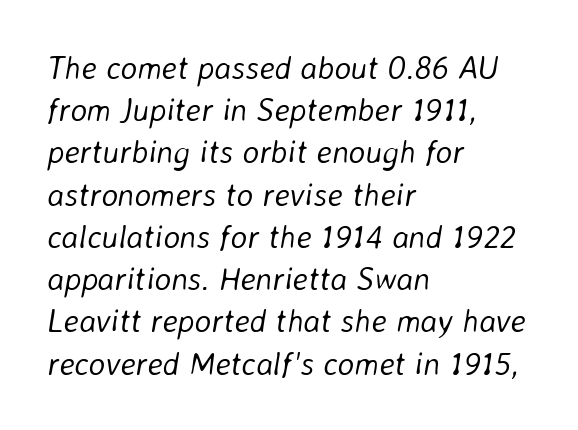
Q: Is the text bold? A: No.
Q: Is the text italic (slanted)? A: Yes, it leans right by about 8 degrees.
Q: Is the text underlined? A: No.
Q: How is the paragraph aligned? A: Left-aligned.
Q: Is the spacing between letters normal or unusually wide? A: Normal.
Q: Is the spacing between lines tight, normal or loose? A: Normal.
Q: Width (condensed, normal, or wide)? A: Normal.
Q: Stroke contrast? A: Low.
Q: x-height? A: Medium.
Q: Monospaced? A: No.
